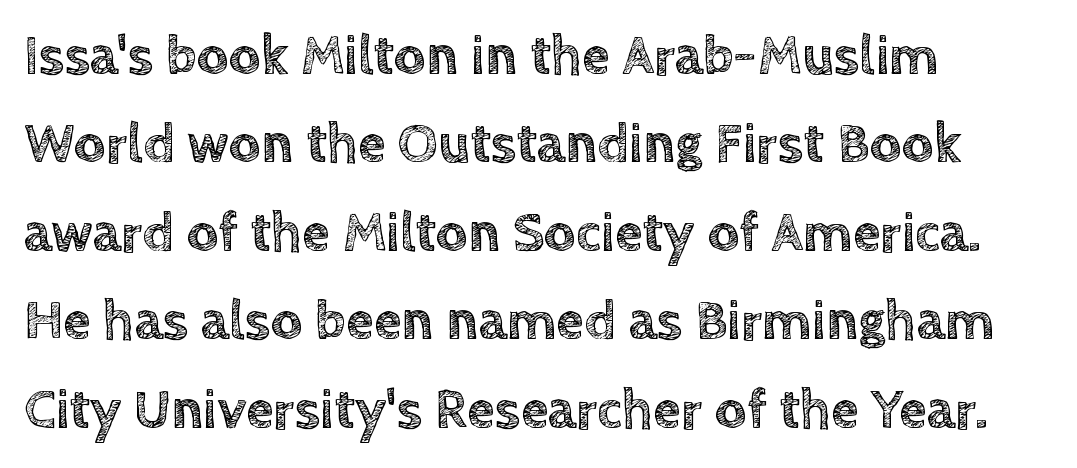
Interline gaps are of average width in this sample. Tall strokes in this sample are plumb rather than angled. The passage shown is not underscored anywhere. A classic flush-left, rag-right setting is used for this passage. Each letter keeps its own natural width here, so spacing adapts to shape.
